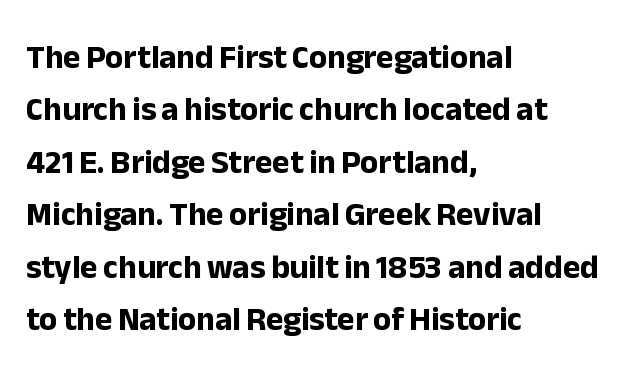
Q: Is the text bold? A: Yes.
Q: Is the text italic (slanted)? A: No, it is upright.
Q: Is the typeface a serif or a sans-serif typeface? A: Sans-serif.
Q: Is the text underlined? A: No.
Q: How is the paragraph aligned? A: Left-aligned.
Q: Is the spacing between letters normal or unusually wide? A: Normal.
Q: Is the spacing between lines tight, normal or loose? A: Normal.
Q: Width (condensed, normal, or wide)? A: Normal.
Q: Stroke contrast? A: Low.
Q: x-height? A: Medium.
Q: Monospaced? A: No.
